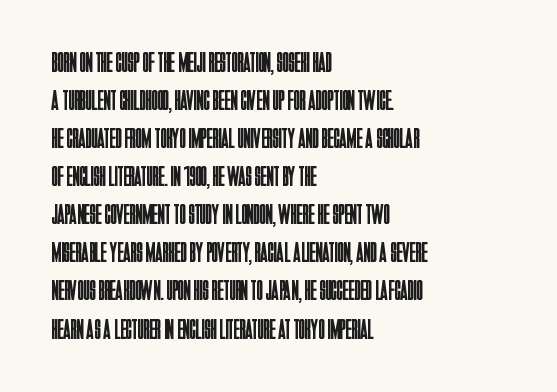
The image shows 28 px regular-weight, condensed sans-serif type, upright; set left-aligned, normal line spacing (1.36x), normal letter spacing, not underlined; low stroke contrast and a large x-height.
